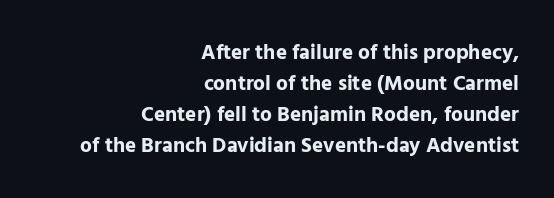
The image shows 21 px bold type, upright; set right-aligned, normal line spacing (1.47x), normal letter spacing, not underlined.
